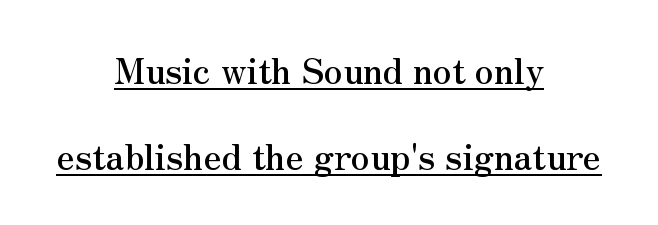
The image shows 35 px serif type, upright; set centered, loose line spacing (2.46x), normal letter spacing, underlined; medium stroke contrast and a small x-height.
